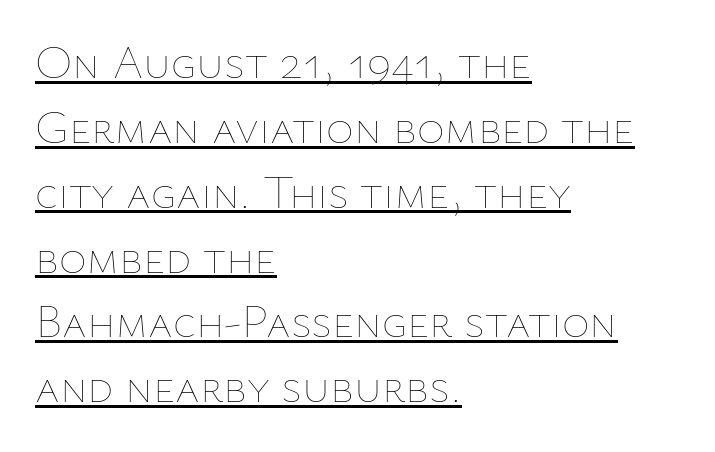
{"italic": "no", "bold": "no", "weight": "thin", "width": "normal", "stroke_contrast": "low", "x_height": "medium", "monospaced": "no", "underline": "yes", "align": "left", "line_spacing": "normal", "line_spacing_ratio": 1.38, "letter_spacing": "normal", "letter_spacing_em": 0.0, "glyph_px": 47}
